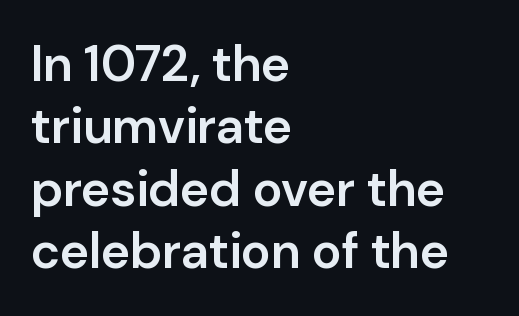
The image shows 50 px semibold sans-serif type, upright; set left-aligned, normal line spacing (1.25x), normal letter spacing, not underlined; low stroke contrast and a medium x-height.
